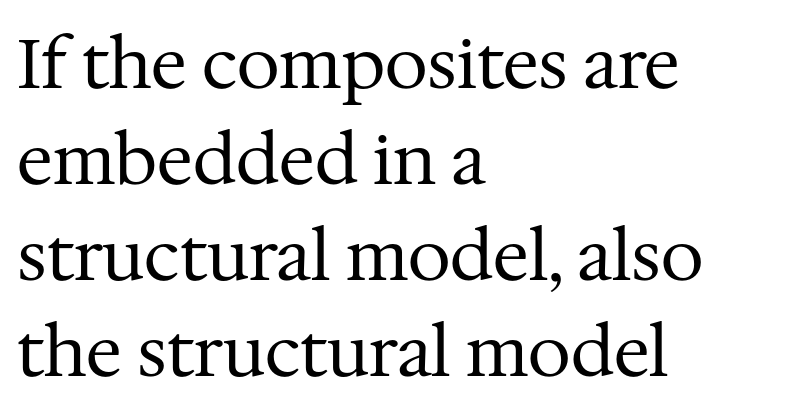
{"serif": "yes", "italic": "no", "bold": "no", "weight": "regular", "width": "normal", "stroke_contrast": "medium", "x_height": "medium", "monospaced": "no", "underline": "no", "align": "left", "line_spacing": "normal", "line_spacing_ratio": 1.39, "letter_spacing": "normal", "letter_spacing_em": 0.0, "glyph_px": 69}
